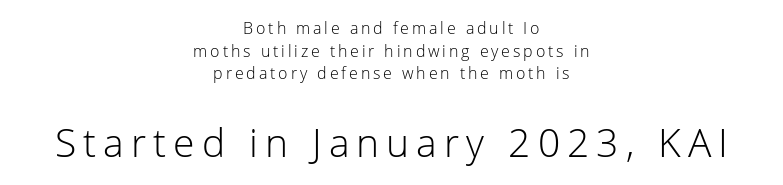
Q: Is the text bold? A: No.
Q: Is the text italic (slanted)? A: No, it is upright.
Q: Is the typeface a serif or a sans-serif typeface? A: Sans-serif.
Q: Is the text underlined? A: No.
Q: How is the paragraph aligned? A: Centered.
Q: Is the spacing between lines tight, normal or loose? A: Normal.
Q: Which block of text is set in a larger size, the first (top) or the second (bottom)? A: The second (bottom) one.
Q: Width (condensed, normal, or wide)? A: Normal.
Q: Stroke contrast? A: Low.
Q: x-height? A: Medium.
Q: Monospaced? A: No.
